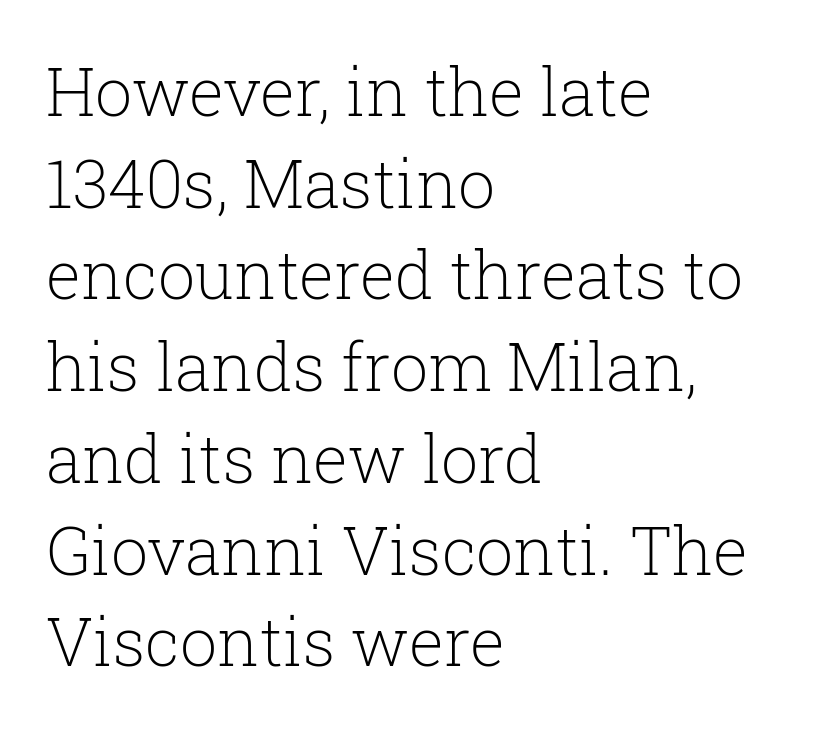
{"serif": "yes", "italic": "no", "bold": "no", "weight": "light", "width": "normal", "stroke_contrast": "low", "x_height": "medium", "monospaced": "no", "underline": "no", "align": "left", "line_spacing": "normal", "line_spacing_ratio": 1.39, "letter_spacing": "normal", "letter_spacing_em": 0.0, "glyph_px": 66}
